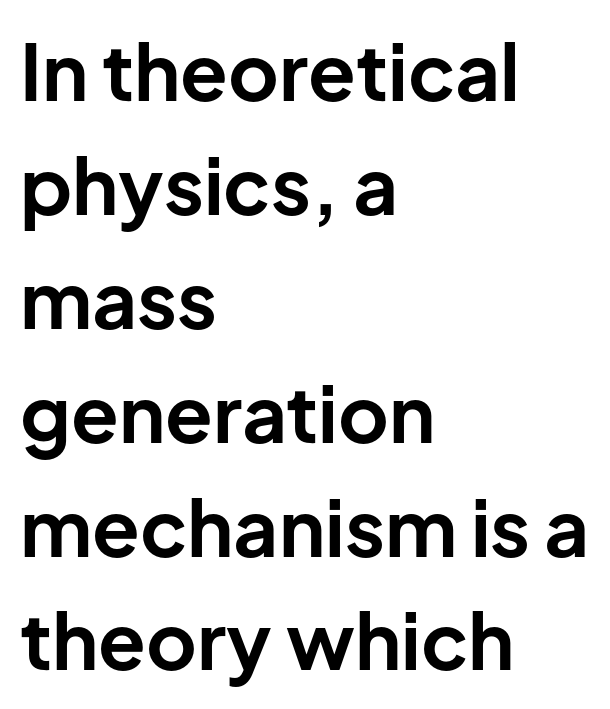
Spacing between characters is what you'd get straight out of the box. I'd describe the lettering as bold — thick and assertive. The type sits square on the baseline with zero lean. A typesetter would call this proportional, since set widths differ per character. Serif or sans? Sans — the stroke terminals are bare.
